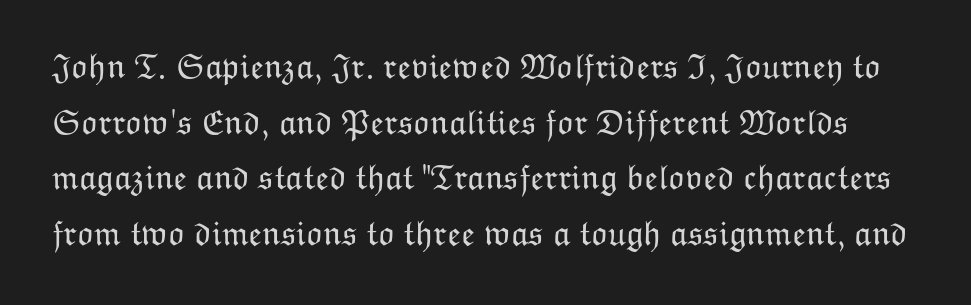
Is this a fixed-width face? No — the glyphs have proportional, varying widths. A quiet, ordinary-to-light weight characterises the typeface. The rendering keeps characters at their native spacing. Summary of vertical rhythm: regular, with standard interline spacing. Plain, unruled lines of type. A typesetter would mark this as roman, not italic.
